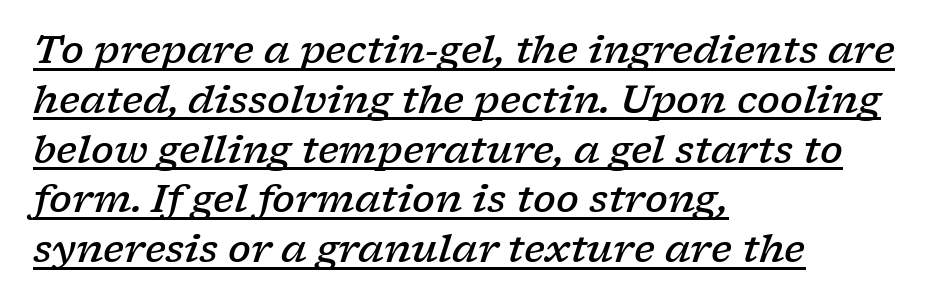
Q: Is the text bold? A: Semi-bold.
Q: Is the text italic (slanted)? A: Yes, it leans right by about 17 degrees.
Q: Is the typeface a serif or a sans-serif typeface? A: Serif.
Q: Is the text underlined? A: Yes.
Q: How is the paragraph aligned? A: Left-aligned.
Q: Is the spacing between letters normal or unusually wide? A: Normal.
Q: Is the spacing between lines tight, normal or loose? A: Normal.
Q: Width (condensed, normal, or wide)? A: Wide.
Q: Stroke contrast? A: Low.
Q: x-height? A: Medium.
Q: Monospaced? A: No.
